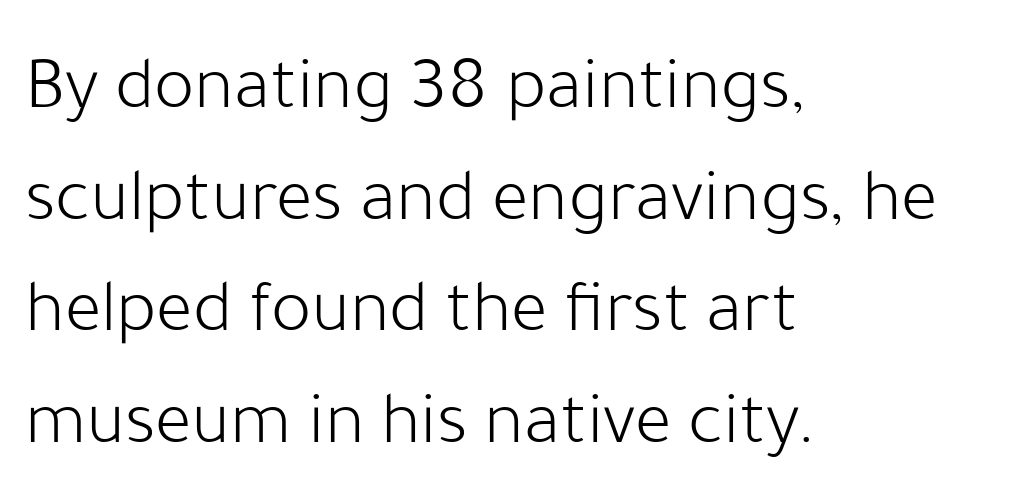
{"serif": "no", "italic": "no", "bold": "no", "weight": "light", "width": "normal", "stroke_contrast": "low", "x_height": "medium", "monospaced": "no", "underline": "no", "align": "left", "line_spacing": "normal", "line_spacing_ratio": 1.47, "letter_spacing": "normal", "letter_spacing_em": 0.0, "glyph_px": 76}
